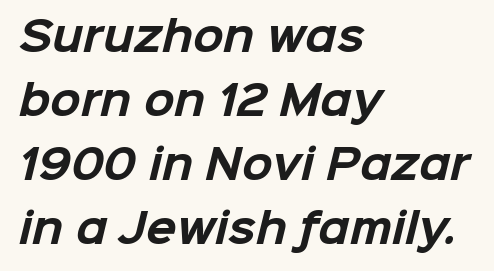
{"serif": "no", "bold": "yes", "weight": "bold", "width": "normal", "stroke_contrast": "low", "x_height": "medium", "monospaced": "no", "underline": "no", "align": "left", "line_spacing": "normal", "line_spacing_ratio": 1.6, "letter_spacing": "normal", "letter_spacing_em": 0.0, "glyph_px": 40}
